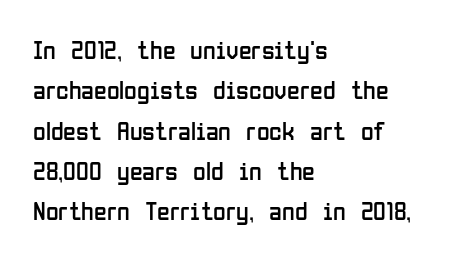
Check the space under the baseline: it is left empty. The type sits square on the baseline with zero lean. Line spacing here is normal. Casual observation: everything's shoved over to the left. Honestly, the letter spacing is just normal — you wouldn't notice it.
